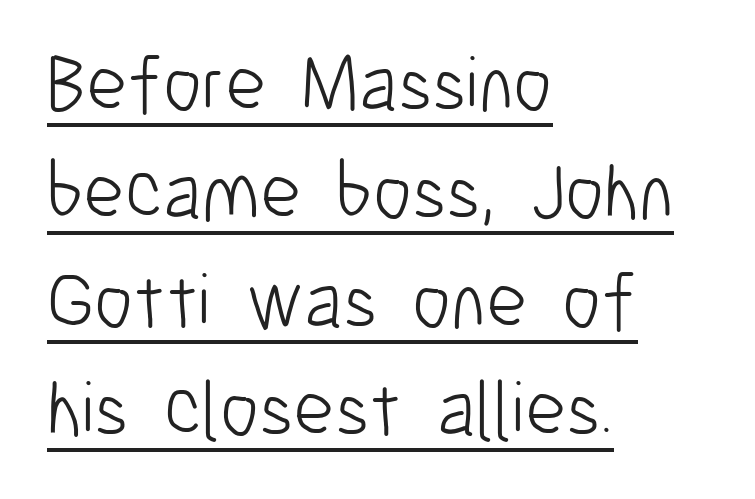
Q: Is the text bold? A: No.
Q: Is the text italic (slanted)? A: No, it is upright.
Q: Is the typeface a serif or a sans-serif typeface? A: Sans-serif.
Q: Is the text underlined? A: Yes.
Q: How is the paragraph aligned? A: Left-aligned.
Q: Is the spacing between letters normal or unusually wide? A: Normal.
Q: Is the spacing between lines tight, normal or loose? A: Normal.
Q: Width (condensed, normal, or wide)? A: Condensed.
Q: Stroke contrast? A: Low.
Q: x-height? A: Medium.
Q: Monospaced? A: No.
